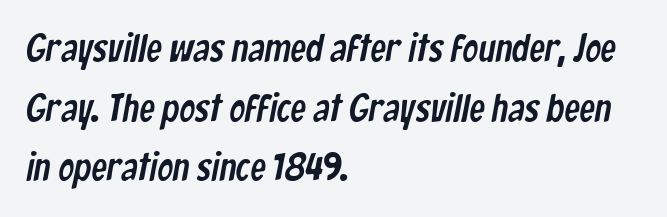
The image shows 39 px condensed sans-serif type; set left-aligned, normal line spacing (1.53x), normal letter spacing, not underlined; low stroke contrast and a medium x-height.
